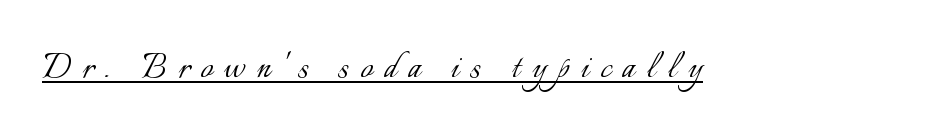
Look at the tracking — it's clearly loosened, letters drifting apart. Think of a printed novel: that variable character pitch is what you see here. The sample's only ornament is a line tracing under the words. Weight: in the light-to-regular range.
